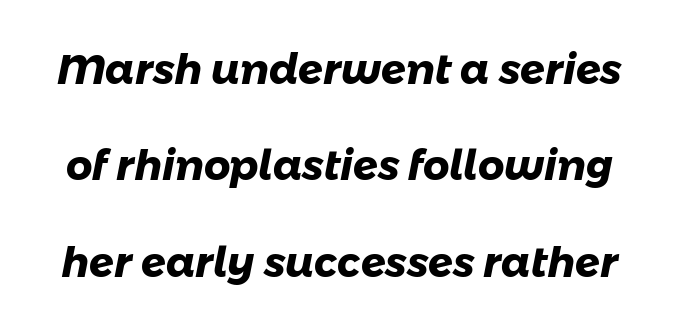
Q: Is the text bold? A: Yes.
Q: Is the typeface a serif or a sans-serif typeface? A: Sans-serif.
Q: Is the text underlined? A: No.
Q: Is the spacing between letters normal or unusually wide? A: Normal.
Q: Is the spacing between lines tight, normal or loose? A: Loose.
Q: Width (condensed, normal, or wide)? A: Normal.
Q: Stroke contrast? A: Low.
Q: x-height? A: Medium.
Q: Monospaced? A: No.
